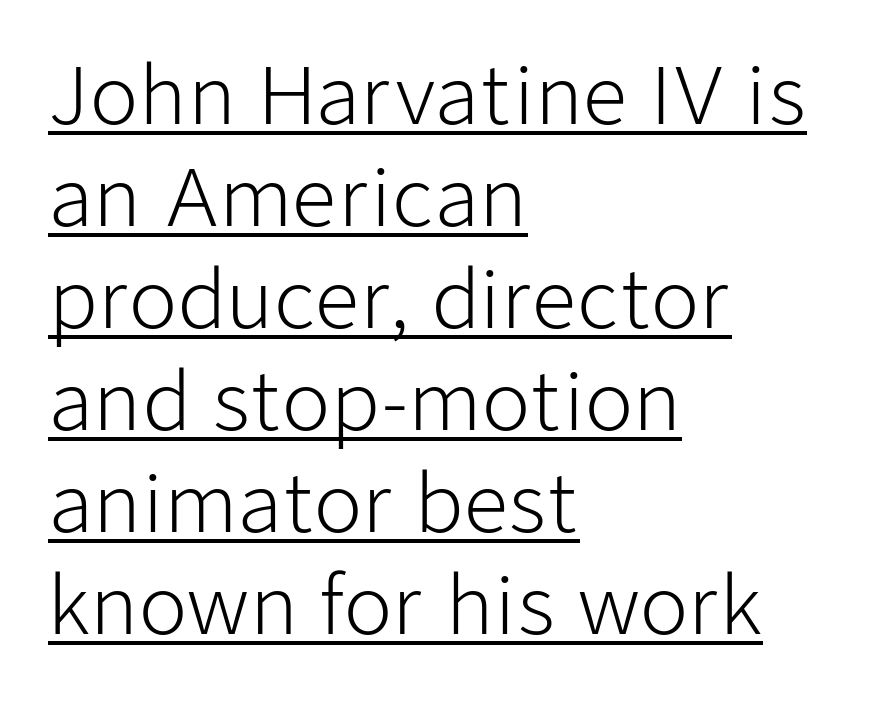
Q: Is the text bold? A: No.
Q: Is the text italic (slanted)? A: No, it is upright.
Q: Is the typeface a serif or a sans-serif typeface? A: Sans-serif.
Q: Is the text underlined? A: Yes.
Q: How is the paragraph aligned? A: Left-aligned.
Q: Is the spacing between letters normal or unusually wide? A: Normal.
Q: Is the spacing between lines tight, normal or loose? A: Normal.
Q: Width (condensed, normal, or wide)? A: Normal.
Q: Stroke contrast? A: Low.
Q: x-height? A: Medium.
Q: Monospaced? A: No.
